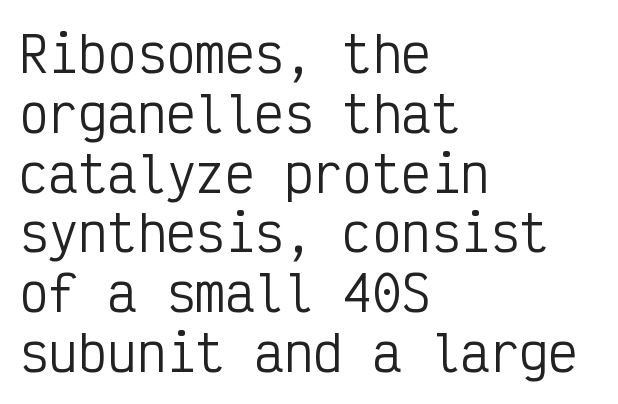
{"serif": "no", "italic": "no", "bold": "no", "weight": "regular", "width": "condensed", "stroke_contrast": "low", "x_height": "medium", "monospaced": "yes", "underline": "no", "align": "left", "line_spacing_ratio": 1.22, "letter_spacing": "normal", "letter_spacing_em": 0.0, "glyph_px": 49}
